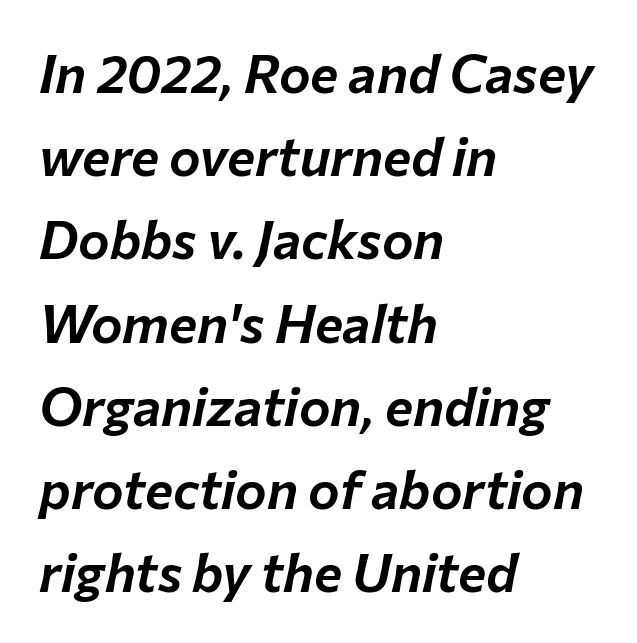
The image shows 53 px text type, italic (leaning right); set left-aligned, normal line spacing (1.57x), normal letter spacing, not underlined; low stroke contrast and a medium x-height.
